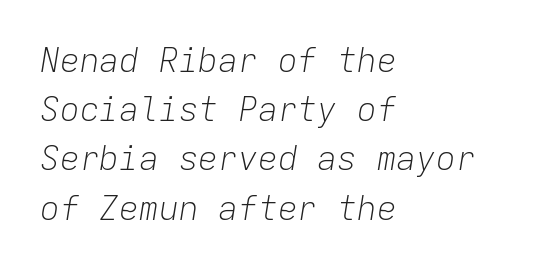
Q: Is the text bold? A: No.
Q: Is the text italic (slanted)? A: Yes, it leans right by about 9 degrees.
Q: Is the text underlined? A: No.
Q: How is the paragraph aligned? A: Left-aligned.
Q: Is the spacing between letters normal or unusually wide? A: Normal.
Q: Is the spacing between lines tight, normal or loose? A: Normal.
Q: Width (condensed, normal, or wide)? A: Normal.
Q: Stroke contrast? A: Low.
Q: x-height? A: Medium.
Q: Monospaced? A: Yes.
